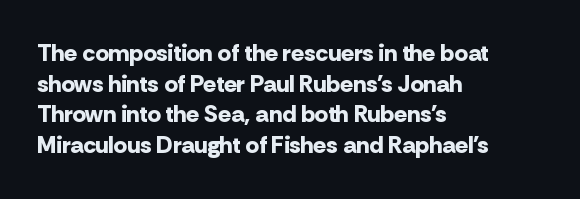
{"italic": "no", "bold": "yes", "underline": "no", "align": "left", "line_spacing": "normal", "line_spacing_ratio": 1.28, "letter_spacing": "normal", "letter_spacing_em": 0.0, "glyph_px": 24}
